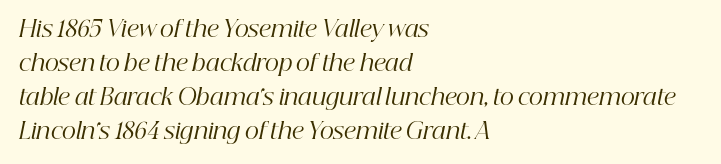
The image shows 22 px text type, italic (leaning right); set left-aligned, normal line spacing (1.55x), normal letter spacing, not underlined.
